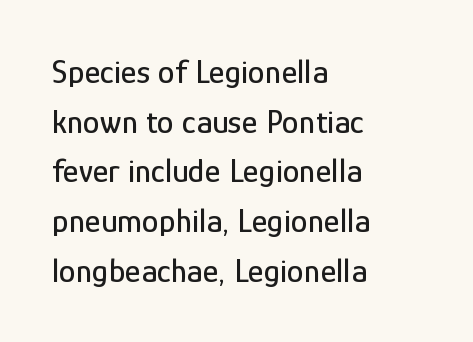
Q: Is the text italic (slanted)? A: No, it is upright.
Q: Is the typeface a serif or a sans-serif typeface? A: Sans-serif.
Q: Is the text underlined? A: No.
Q: How is the paragraph aligned? A: Left-aligned.
Q: Is the spacing between letters normal or unusually wide? A: Normal.
Q: Is the spacing between lines tight, normal or loose? A: Normal.
Q: Width (condensed, normal, or wide)? A: Condensed.
Q: Stroke contrast? A: Low.
Q: x-height? A: Medium.
Q: Monospaced? A: No.
